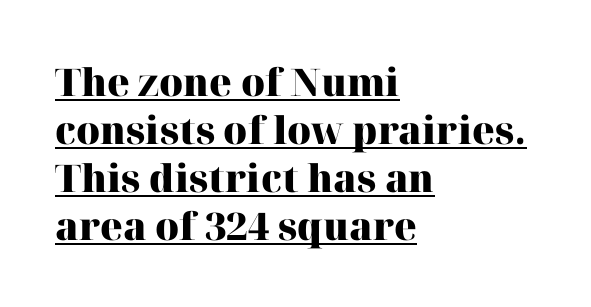
Each new line begins a customary step beneath the previous one. The specimen includes a rule beneath the text block's lines. These lines carry a lot of weight — the face is fully bold. Alignment: flush left.
